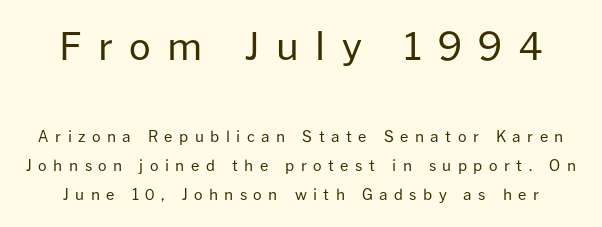
Q: Is the text bold? A: No.
Q: Is the text italic (slanted)? A: No, it is upright.
Q: Is the typeface a serif or a sans-serif typeface? A: Sans-serif.
Q: Is the text underlined? A: No.
Q: Is the spacing between letters normal or unusually wide? A: Unusually wide.
Q: Is the spacing between lines tight, normal or loose? A: Loose.
Q: Which block of text is set in a larger size, the first (top) or the second (bottom)? A: The first (top) one.
Q: Width (condensed, normal, or wide)? A: Normal.
Q: Stroke contrast? A: Low.
Q: x-height? A: Medium.
Q: Monospaced? A: No.
